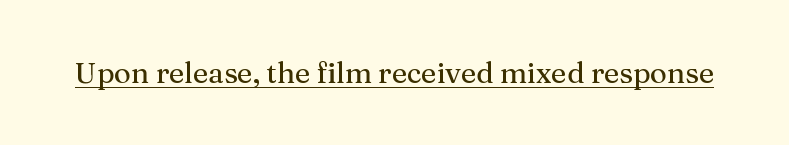
Q: Is the text italic (slanted)? A: No, it is upright.
Q: Is the typeface a serif or a sans-serif typeface? A: Serif.
Q: Is the text underlined? A: Yes.
Q: Is the spacing between letters normal or unusually wide? A: Normal.
Q: Width (condensed, normal, or wide)? A: Normal.
Q: Stroke contrast? A: Medium.
Q: x-height? A: Medium.
Q: Monospaced? A: No.
